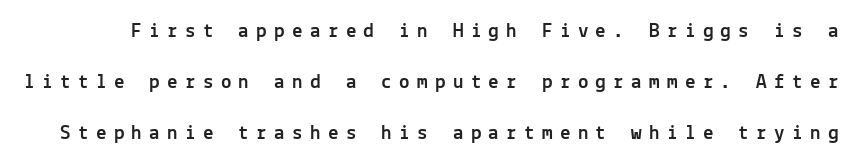
The image shows 21 px text type, upright; set loose line spacing (2.43x), unusually wide letter spacing (+0.35 em), not underlined.
